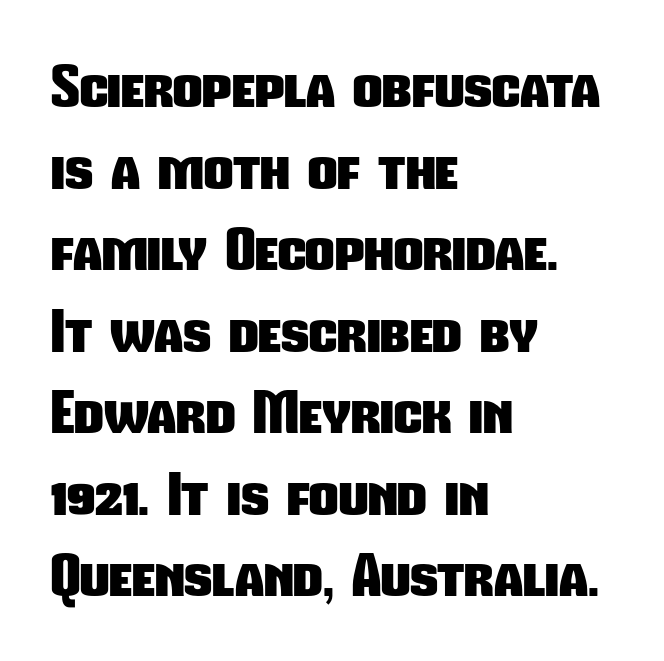
The image shows 57 px heavy, condensed sans-serif type; set left-aligned, normal line spacing (1.43x), normal letter spacing, not underlined; low stroke contrast and a medium x-height.
